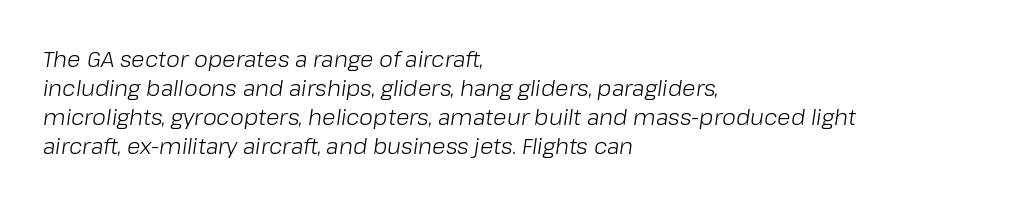
The image shows 22 px text type, italic (leaning right); set left-aligned, normal line spacing (1.32x), normal letter spacing, not underlined.
